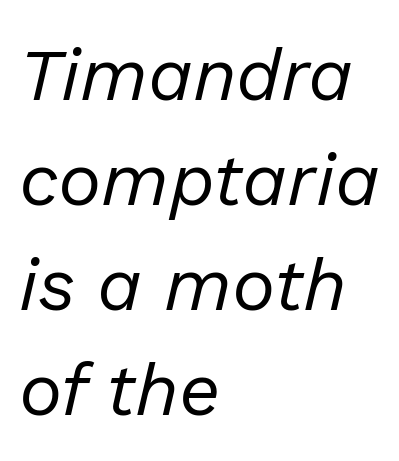
The image shows 73 px regular-weight type, italic (leaning right); set left-aligned, normal line spacing (1.44x), normal letter spacing, not underlined; low stroke contrast and a medium x-height.
